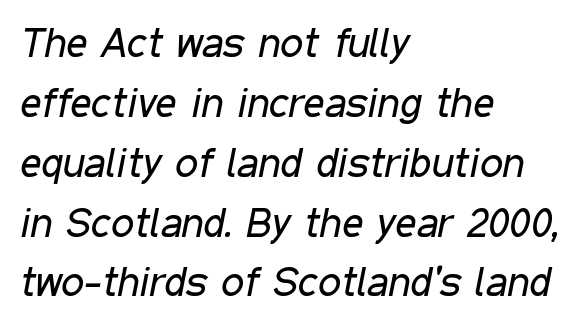
The image shows 41 px regular-weight, condensed type, italic (leaning right); set left-aligned, normal line spacing (1.46x), normal letter spacing, not underlined; low stroke contrast and a medium x-height.
